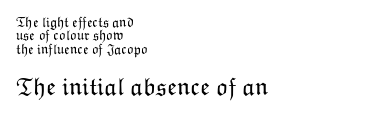
Q: Is the text bold? A: No.
Q: Is the text italic (slanted)? A: No, it is upright.
Q: Is the text underlined? A: No.
Q: How is the paragraph aligned? A: Left-aligned.
Q: Is the spacing between letters normal or unusually wide? A: Normal.
Q: Is the spacing between lines tight, normal or loose? A: Tight.
Q: Which block of text is set in a larger size, the first (top) or the second (bottom)? A: The second (bottom) one.
